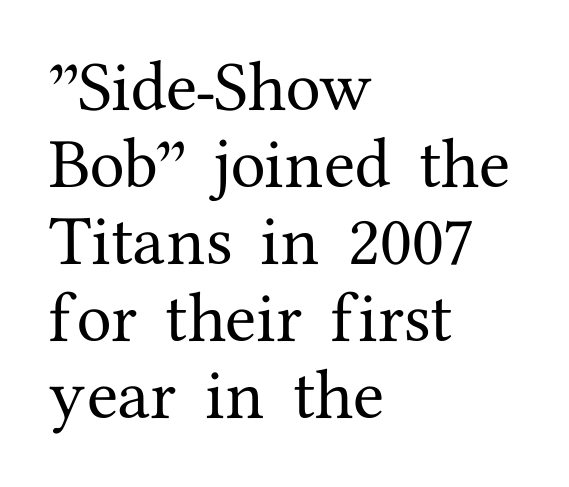
Words float on clear page, feet unadorned. No extra tracking has been applied to these lines. Yep, those are serifs on the letters. You can tell it's not italic because the verticals are truly vertical. Think of a printed novel: that variable character pitch is what you see here. The typesetter chose a ragged-right arrangement here.
